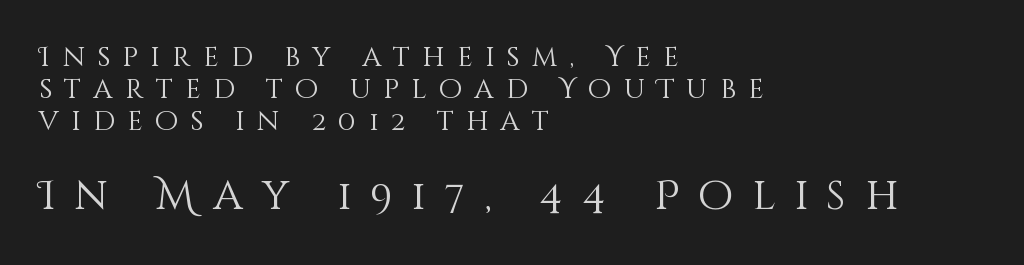
Do the characters align in a grid? No, the font is proportional. The letters are spread apart with noticeably loose tracking. The passage shown is not bold in any degree. Unmarked baselines from the first word to the last.
